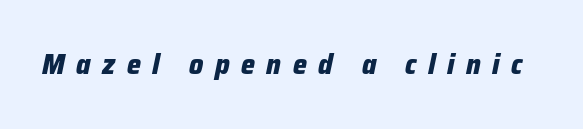
Q: Is the text bold? A: Yes.
Q: Is the text italic (slanted)? A: Yes, it leans right by about 12 degrees.
Q: Is the text underlined? A: No.
Q: Is the spacing between letters normal or unusually wide? A: Unusually wide.
Q: Width (condensed, normal, or wide)? A: Normal.
Q: Stroke contrast? A: Low.
Q: x-height? A: Medium.
Q: Monospaced? A: No.
